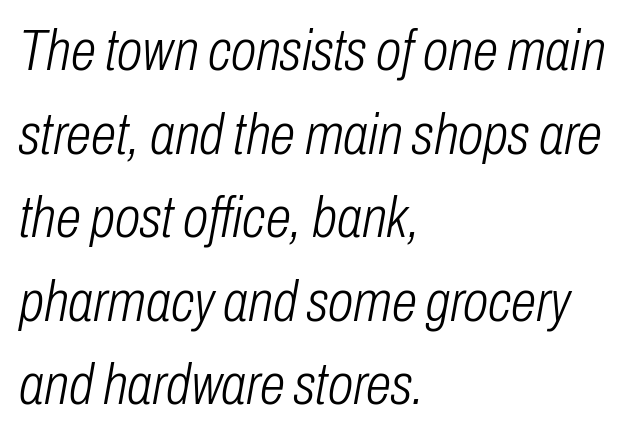
{"italic": "yes", "lean": "right", "slant_degrees": 10, "bold": "no", "weight": "light", "width": "condensed", "stroke_contrast": "low", "x_height": "medium", "monospaced": "no", "underline": "no", "align": "left", "line_spacing": "normal", "line_spacing_ratio": 1.44, "letter_spacing": "normal", "letter_spacing_em": 0.0, "glyph_px": 58}
